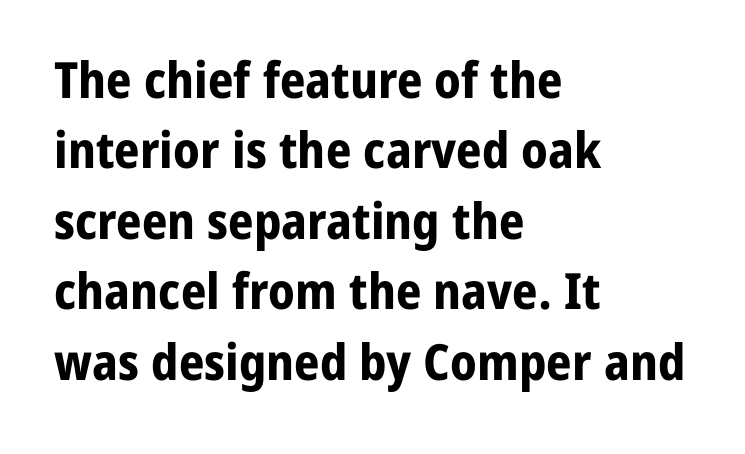
The image shows 50 px bold sans-serif type, upright; set left-aligned, normal line spacing (1.41x), normal letter spacing, not underlined; low stroke contrast and a medium x-height.
